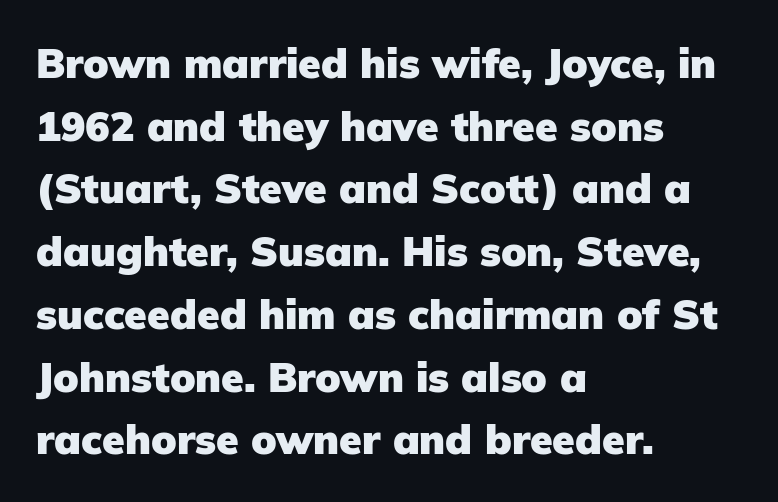
The image shows 41 px heavy sans-serif type, upright; set left-aligned, normal line spacing (1.53x), normal letter spacing, not underlined; low stroke contrast and a medium x-height.
